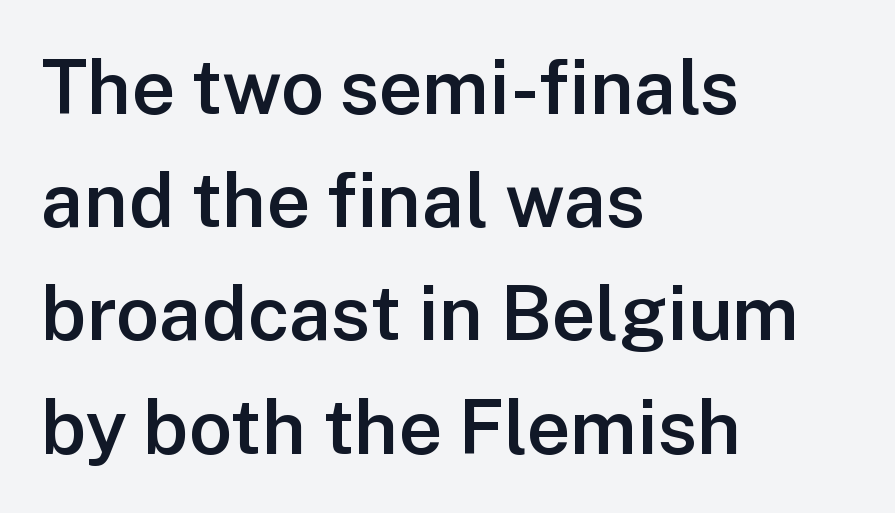
Q: Is the text bold? A: Semi-bold.
Q: Is the text italic (slanted)? A: No, it is upright.
Q: Is the typeface a serif or a sans-serif typeface? A: Sans-serif.
Q: Is the text underlined? A: No.
Q: How is the paragraph aligned? A: Left-aligned.
Q: Is the spacing between letters normal or unusually wide? A: Normal.
Q: Is the spacing between lines tight, normal or loose? A: Normal.
Q: Width (condensed, normal, or wide)? A: Normal.
Q: Stroke contrast? A: Low.
Q: x-height? A: Medium.
Q: Monospaced? A: No.
